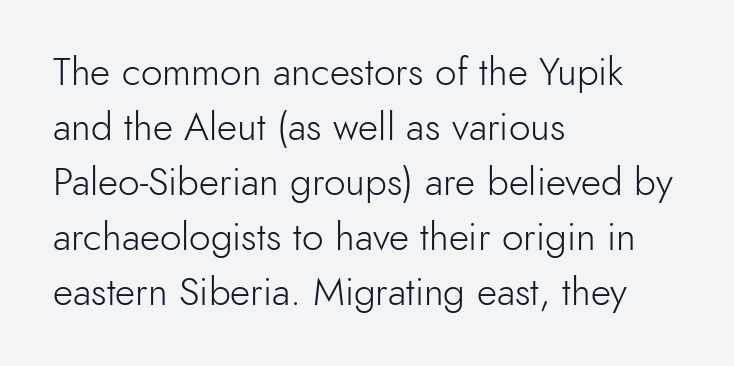
The image shows 39 px light sans-serif type, upright; set left-aligned, normal line spacing (1.41x), normal letter spacing, not underlined; a small x-height.
